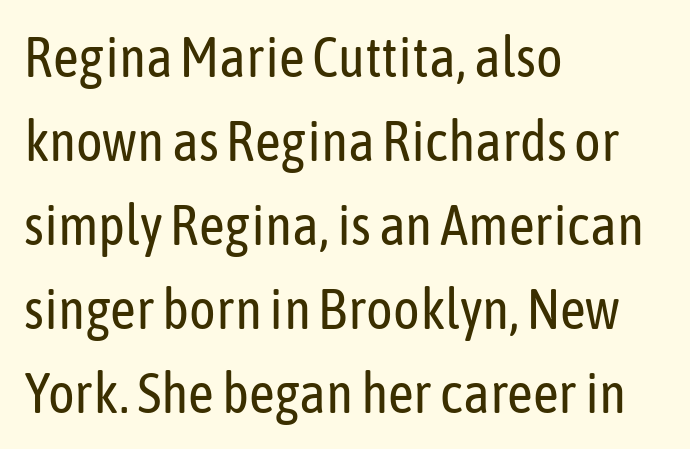
Q: Is the text bold? A: No.
Q: Is the text italic (slanted)? A: No, it is upright.
Q: Is the typeface a serif or a sans-serif typeface? A: Sans-serif.
Q: Is the text underlined? A: No.
Q: How is the paragraph aligned? A: Left-aligned.
Q: Is the spacing between letters normal or unusually wide? A: Normal.
Q: Is the spacing between lines tight, normal or loose? A: Normal.
Q: Width (condensed, normal, or wide)? A: Condensed.
Q: Stroke contrast? A: Low.
Q: x-height? A: Medium.
Q: Monospaced? A: No.
